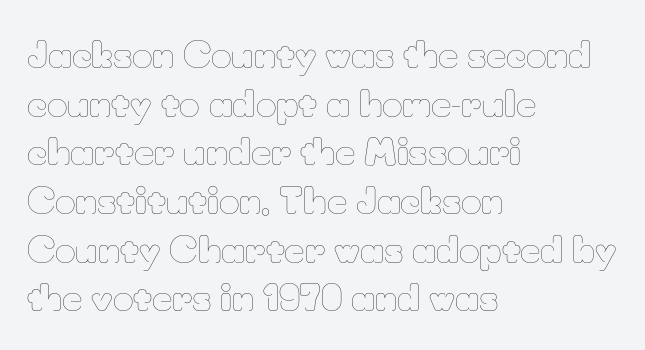
Q: Is the text bold? A: No.
Q: Is the text italic (slanted)? A: No, it is upright.
Q: Is the text underlined? A: No.
Q: How is the paragraph aligned? A: Left-aligned.
Q: Is the spacing between letters normal or unusually wide? A: Normal.
Q: Is the spacing between lines tight, normal or loose? A: Normal.
Q: Width (condensed, normal, or wide)? A: Normal.
Q: Stroke contrast? A: Low.
Q: x-height? A: Small.
Q: Monospaced? A: No.
